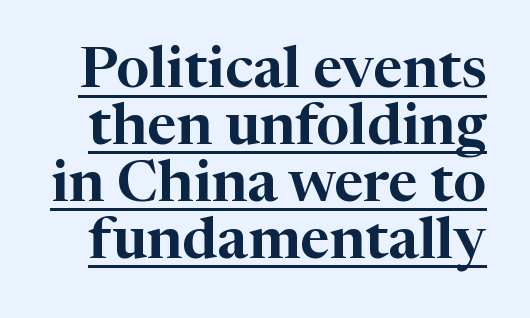
The image shows 58 px serif type, upright; set tight line spacing (0.98x), normal letter spacing, underlined; high stroke contrast and a medium x-height.
